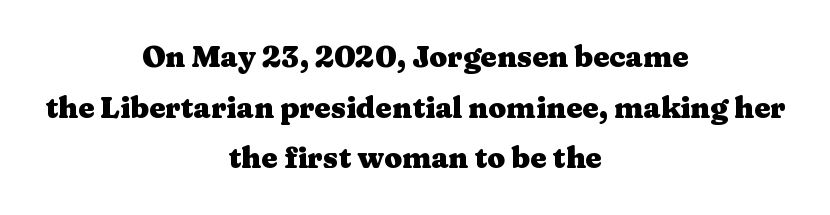
Q: Is the text bold? A: Yes.
Q: Is the text italic (slanted)? A: No, it is upright.
Q: Is the typeface a serif or a sans-serif typeface? A: Serif.
Q: Is the text underlined? A: No.
Q: How is the paragraph aligned? A: Centered.
Q: Is the spacing between letters normal or unusually wide? A: Normal.
Q: Width (condensed, normal, or wide)? A: Wide.
Q: Stroke contrast? A: Medium.
Q: x-height? A: Medium.
Q: Monospaced? A: No.
